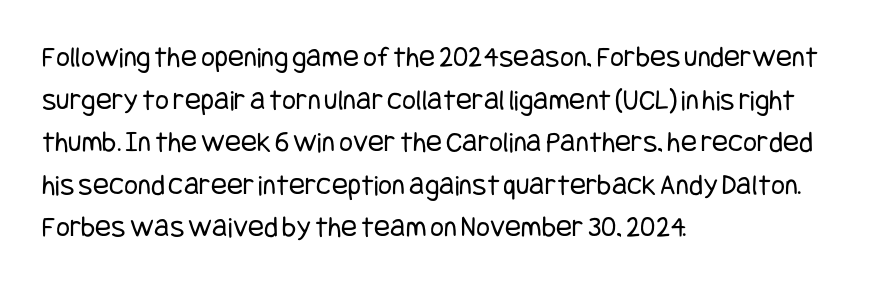
{"serif": "no", "italic": "no", "bold": "no", "weight": "regular", "width": "condensed", "stroke_contrast": "low", "x_height": "large", "underline": "no", "align": "left", "line_spacing": "normal", "line_spacing_ratio": 1.42, "letter_spacing": "normal", "letter_spacing_em": 0.0, "glyph_px": 30}
